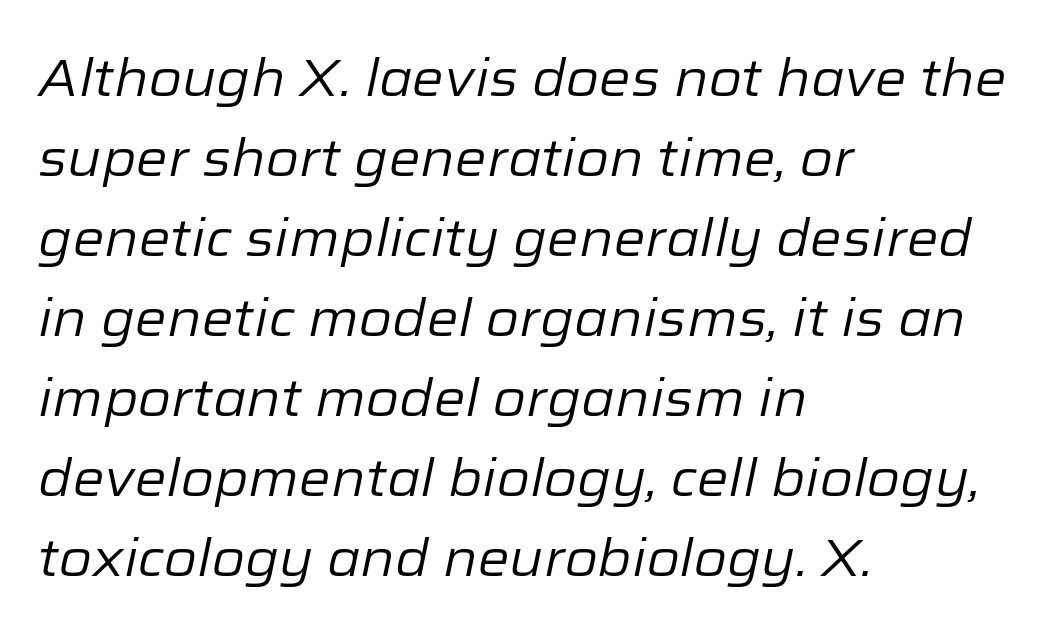
{"italic": "yes", "lean": "right", "slant_degrees": 12, "bold": "no", "weight": "regular", "width": "normal", "stroke_contrast": "low", "x_height": "medium", "monospaced": "no", "underline": "no", "align": "left", "line_spacing": "normal", "line_spacing_ratio": 1.57, "letter_spacing": "normal", "letter_spacing_em": 0.0, "glyph_px": 51}
